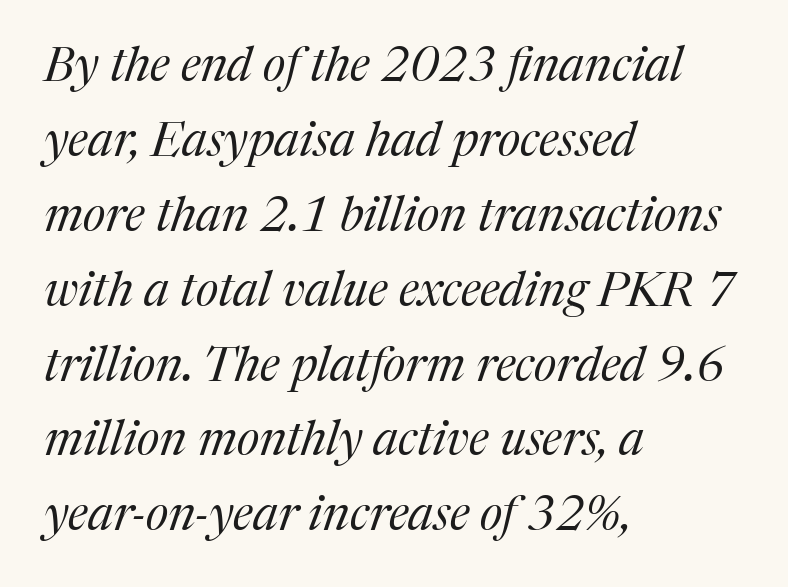
Vertically, the passage feels balanced, rows spaced as you'd expect. Bold? No — there's no thickening of the strokes. Words appear dense and cohesive because spacing is normal. Lines of text with bare space underneath. Yep, that's italic — everything's leaning. This sample uses a serif face.
